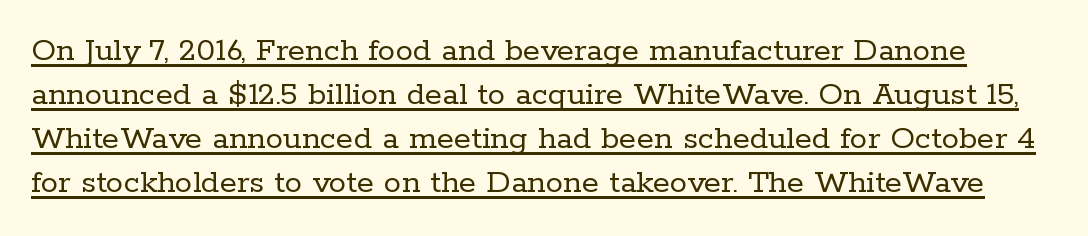
The leading is moderate, giving the passage an even texture. A continuous stroke trails under the words, as in a hyperlink. Spacing verdict: proportional, widths tailored to each character. The letterforms sit at book weight or below. How are the letters spaced? Ordinarily, with no added tracking.
